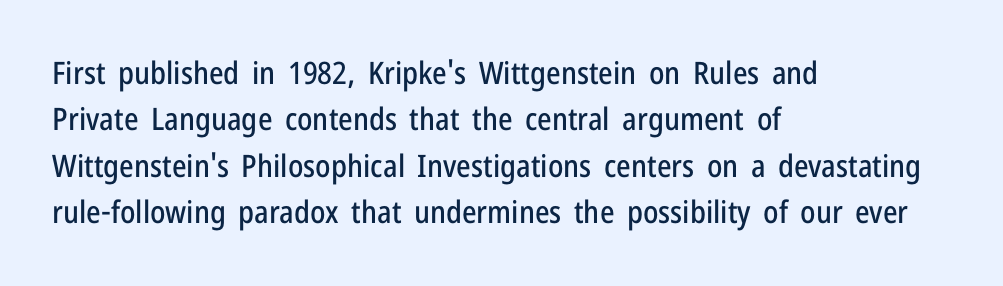
Q: Is the text italic (slanted)? A: No, it is upright.
Q: Is the typeface a serif or a sans-serif typeface? A: Sans-serif.
Q: Is the text underlined? A: No.
Q: How is the paragraph aligned? A: Left-aligned.
Q: Is the spacing between letters normal or unusually wide? A: Normal.
Q: Is the spacing between lines tight, normal or loose? A: Normal.
Q: Width (condensed, normal, or wide)? A: Condensed.
Q: Stroke contrast? A: Low.
Q: x-height? A: Medium.
Q: Monospaced? A: No.
